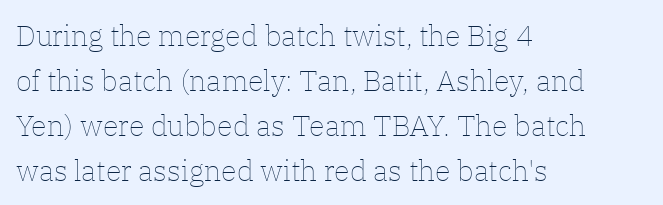
The image shows 29 px thin type, upright; set left-aligned, normal line spacing (1.55x), normal letter spacing, not underlined; low stroke contrast and a medium x-height.
